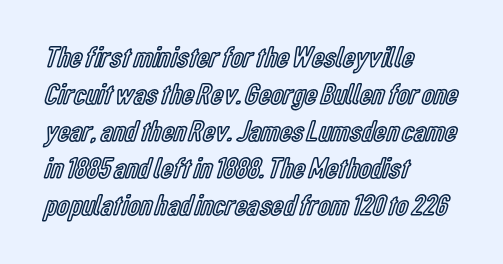
The image shows 30 px condensed type; set left-aligned, line spacing 1.23x, normal letter spacing, not underlined; a medium x-height.
